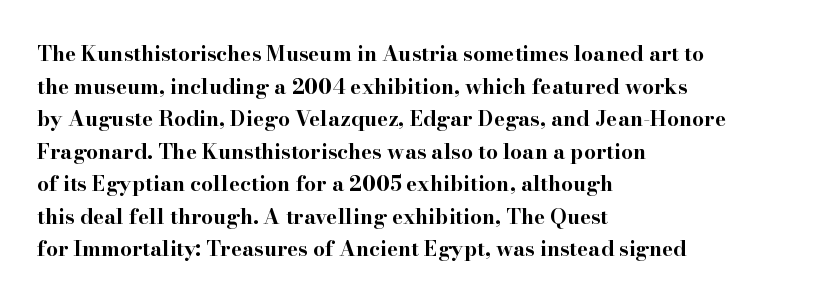
The image shows 21 px bold type, upright; set left-aligned, normal line spacing (1.55x), normal letter spacing, not underlined.
